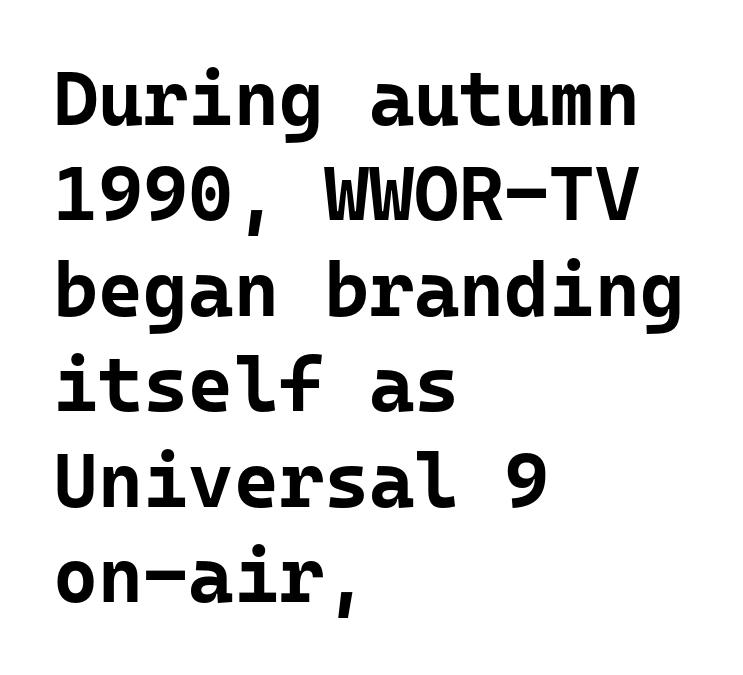
{"serif": "no", "italic": "no", "bold": "yes", "weight": "bold", "width": "normal", "stroke_contrast": "low", "x_height": "medium", "monospaced": "yes", "underline": "no", "align": "left", "line_spacing_ratio": 1.24, "letter_spacing": "normal", "letter_spacing_em": 0.0, "glyph_px": 77}
